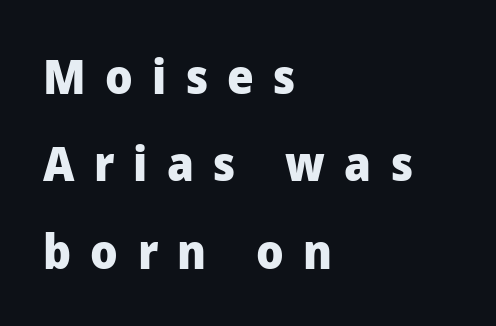
Q: Is the text bold? A: Yes.
Q: Is the text italic (slanted)? A: No, it is upright.
Q: Is the typeface a serif or a sans-serif typeface? A: Sans-serif.
Q: Is the text underlined? A: No.
Q: How is the paragraph aligned? A: Left-aligned.
Q: Is the spacing between letters normal or unusually wide? A: Unusually wide.
Q: Width (condensed, normal, or wide)? A: Normal.
Q: Stroke contrast? A: Low.
Q: x-height? A: Medium.
Q: Monospaced? A: No.
